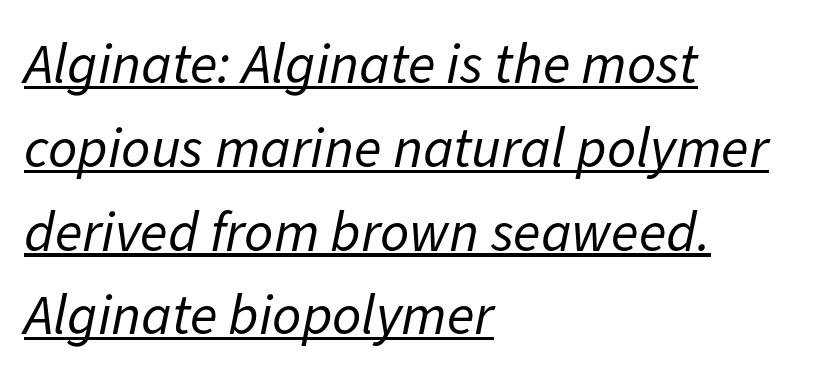
{"italic": "yes", "lean": "right", "slant_degrees": 11, "bold": "no", "weight": "regular", "width": "normal", "stroke_contrast": "low", "x_height": "medium", "monospaced": "no", "underline": "yes", "align": "left", "line_spacing": "normal", "line_spacing_ratio": 1.47, "letter_spacing": "normal", "letter_spacing_em": 0.0, "glyph_px": 57}
